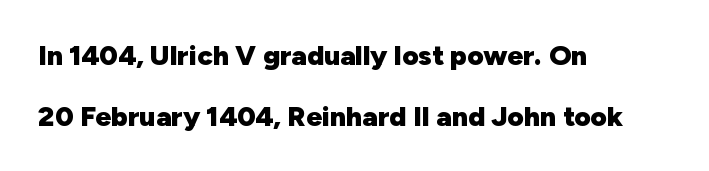
The image shows 28 px heavy sans-serif type, upright; set left-aligned, loose line spacing (2.17x), normal letter spacing, not underlined; low stroke contrast and a medium x-height.
